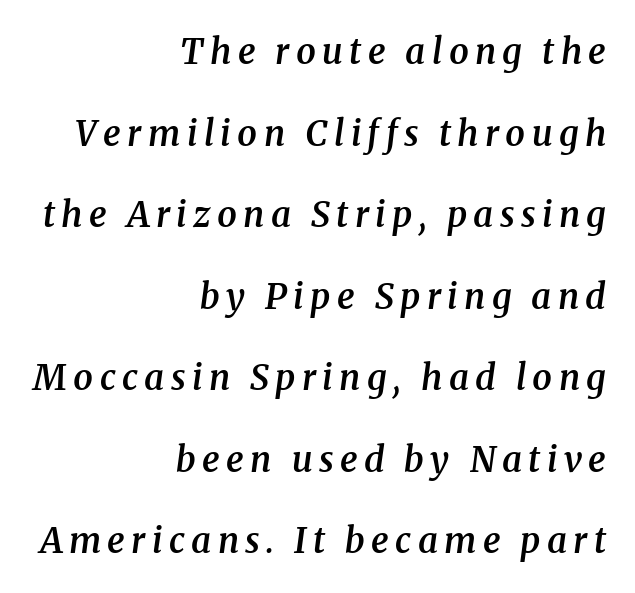
Looks like regular typesetting: each glyph gets only the width it needs. Loosely led — the rows are spread out. Observe the serifs anchoring each vertical stroke in this sample. Every character sits at an angle, as italics do.
